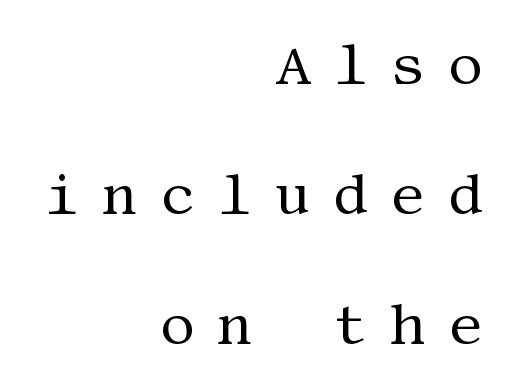
Look at the tracking — it's clearly loosened, letters drifting apart. Vertical strokes here are truly vertical. The passage shown stacks its lines with a broad gap. Horizontal alignment here is rightward, an uncommon choice for prose.
